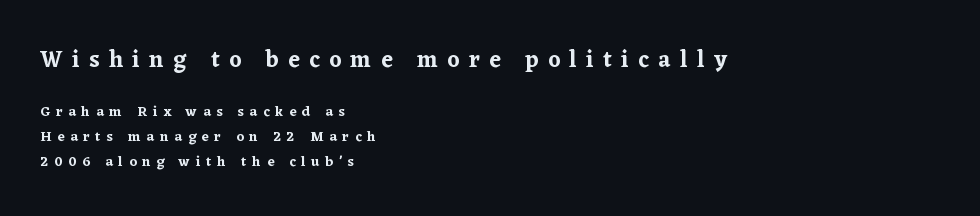
{"italic": "no", "underline": "no", "align": "left", "line_spacing_ratio": 1.8, "letter_spacing": "wide", "letter_spacing_em": 0.41, "larger_block": "first", "size_ratio": 1.64, "glyph_px": 23}
